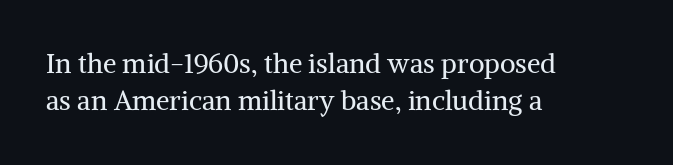
Q: Is the text bold? A: No.
Q: Is the text italic (slanted)? A: No, it is upright.
Q: Is the text underlined? A: No.
Q: How is the paragraph aligned? A: Left-aligned.
Q: Is the spacing between letters normal or unusually wide? A: Normal.
Q: Is the spacing between lines tight, normal or loose? A: Normal.
